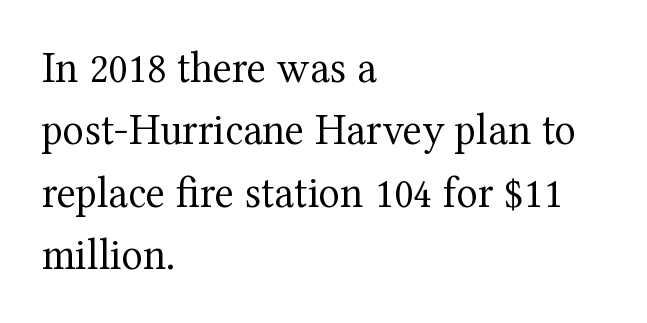
{"serif": "yes", "italic": "no", "bold": "no", "weight": "regular", "width": "normal", "stroke_contrast": "medium", "x_height": "medium", "monospaced": "no", "underline": "no", "align": "left", "line_spacing": "normal", "line_spacing_ratio": 1.42, "letter_spacing": "normal", "letter_spacing_em": 0.0, "glyph_px": 44}
